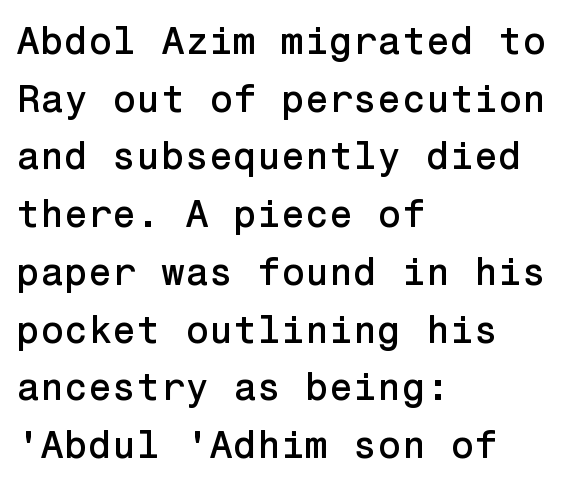
{"serif": "no", "italic": "no", "width": "normal", "stroke_contrast": "low", "x_height": "medium", "underline": "no", "align": "left", "line_spacing": "normal", "line_spacing_ratio": 1.48, "letter_spacing": "normal", "letter_spacing_em": 0.0, "glyph_px": 39}
